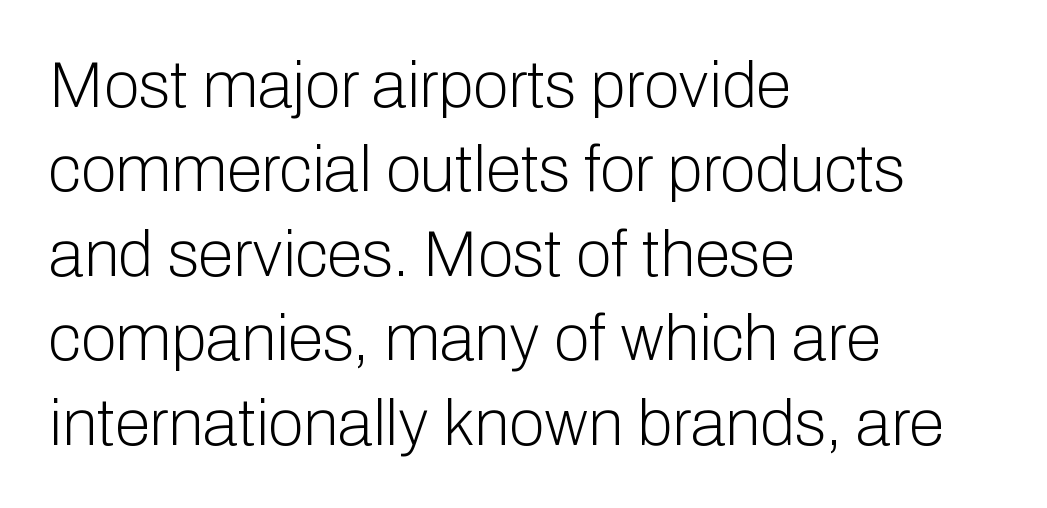
{"serif": "no", "italic": "no", "bold": "no", "weight": "light", "width": "normal", "stroke_contrast": "low", "x_height": "medium", "monospaced": "no", "underline": "no", "align": "left", "line_spacing": "normal", "line_spacing_ratio": 1.3, "letter_spacing": "normal", "letter_spacing_em": 0.0, "glyph_px": 65}
